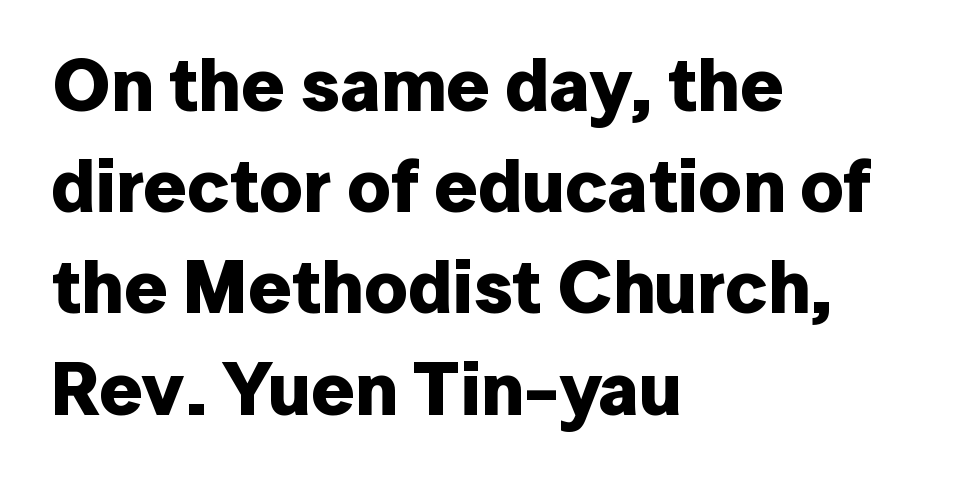
The image shows 75 px bold sans-serif type, upright; set left-aligned, normal line spacing (1.35x), normal letter spacing, not underlined; low stroke contrast and a medium x-height.
